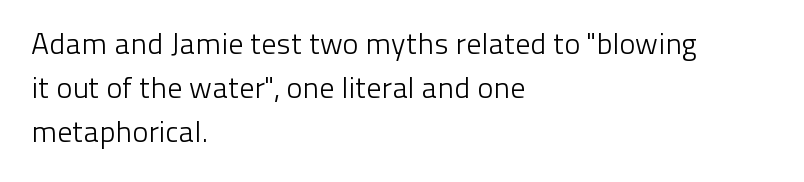
Q: Is the text bold? A: No.
Q: Is the text italic (slanted)? A: No, it is upright.
Q: Is the typeface a serif or a sans-serif typeface? A: Sans-serif.
Q: Is the text underlined? A: No.
Q: How is the paragraph aligned? A: Left-aligned.
Q: Is the spacing between letters normal or unusually wide? A: Normal.
Q: Is the spacing between lines tight, normal or loose? A: Normal.
Q: Width (condensed, normal, or wide)? A: Normal.
Q: Stroke contrast? A: Low.
Q: x-height? A: Medium.
Q: Monospaced? A: No.
